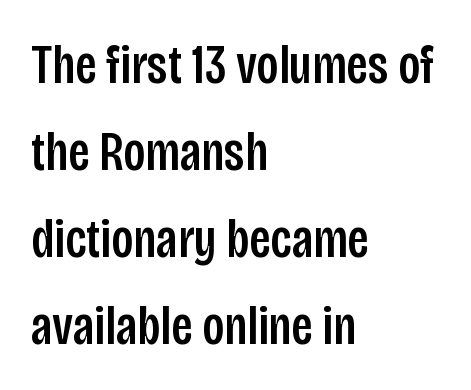
Q: Is the text italic (slanted)? A: No, it is upright.
Q: Is the typeface a serif or a sans-serif typeface? A: Sans-serif.
Q: Is the text underlined? A: No.
Q: How is the paragraph aligned? A: Left-aligned.
Q: Is the spacing between letters normal or unusually wide? A: Normal.
Q: Is the spacing between lines tight, normal or loose? A: Normal.
Q: Width (condensed, normal, or wide)? A: Condensed.
Q: Stroke contrast? A: Low.
Q: x-height? A: Large.
Q: Monospaced? A: No.
